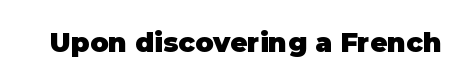
What stands out about the letter spacing? Nothing — it is the standard amount. No italicization has been applied; the sample stays upright. The gap between lines stays unmarked. Thick stems and heavy bowls — unmistakably bold.
